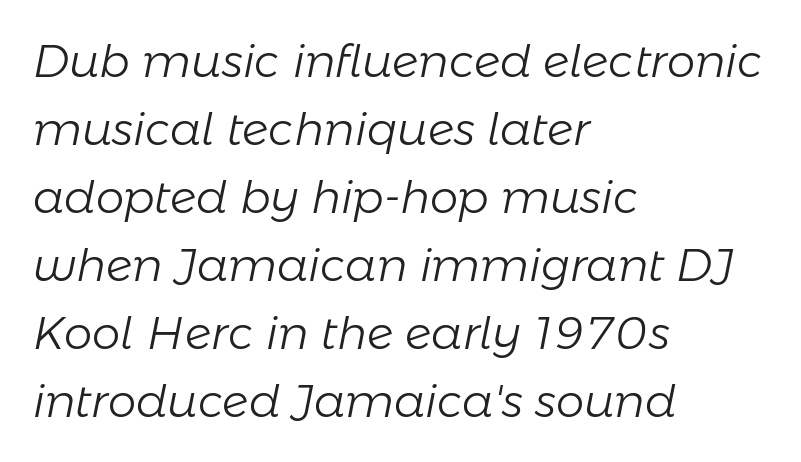
The image shows 45 px light type, italic (leaning right); set left-aligned, normal line spacing (1.51x), normal letter spacing, not underlined; low stroke contrast and a medium x-height.
